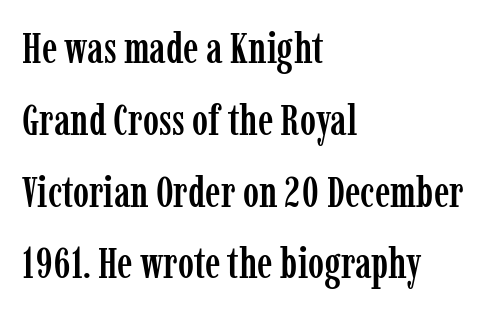
Q: Is the text italic (slanted)? A: No, it is upright.
Q: Is the typeface a serif or a sans-serif typeface? A: Serif.
Q: Is the text underlined? A: No.
Q: How is the paragraph aligned? A: Left-aligned.
Q: Is the spacing between letters normal or unusually wide? A: Normal.
Q: Is the spacing between lines tight, normal or loose? A: Normal.
Q: Width (condensed, normal, or wide)? A: Condensed.
Q: Stroke contrast? A: Low.
Q: x-height? A: Medium.
Q: Monospaced? A: No.
